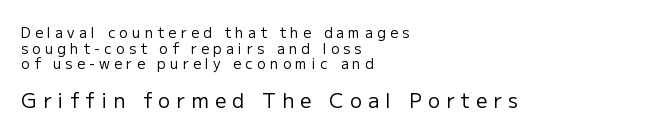
{"italic": "no", "bold": "no", "underline": "no", "align": "left", "line_spacing": "tight", "line_spacing_ratio": 1.11, "letter_spacing": "wide", "letter_spacing_em": 0.31, "larger_block": "second", "size_ratio": 1.43, "glyph_px": 20}
